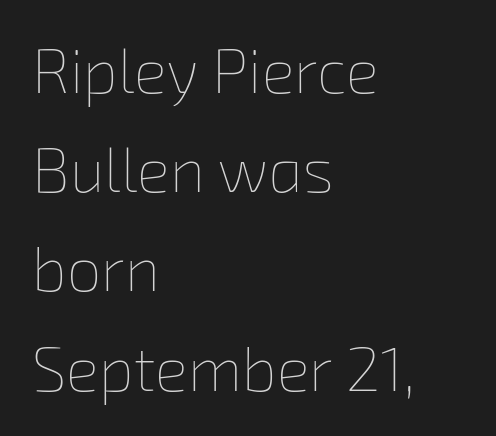
Q: Is the text bold? A: No.
Q: Is the text underlined? A: No.
Q: How is the paragraph aligned? A: Left-aligned.
Q: Is the spacing between letters normal or unusually wide? A: Normal.
Q: Is the spacing between lines tight, normal or loose? A: Normal.
Q: Width (condensed, normal, or wide)? A: Normal.
Q: Stroke contrast? A: Low.
Q: x-height? A: Medium.
Q: Monospaced? A: No.
